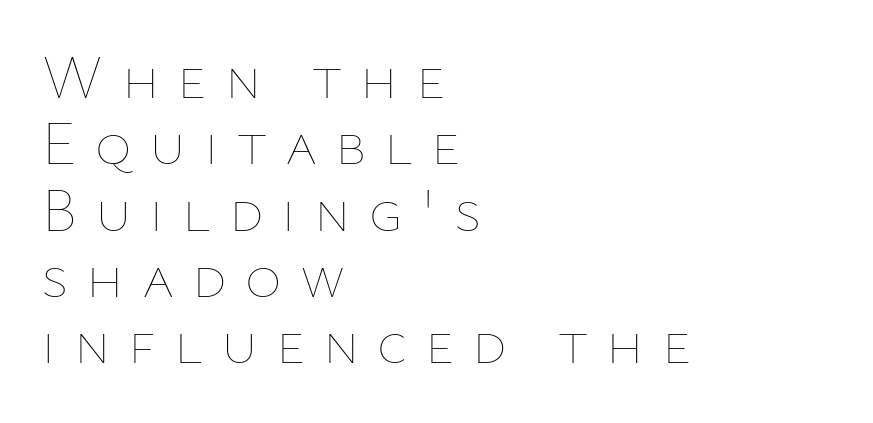
{"italic": "no", "bold": "no", "weight": "thin", "width": "normal", "stroke_contrast": "low", "x_height": "medium", "monospaced": "no", "underline": "no", "align": "left", "line_spacing": "tight", "line_spacing_ratio": 1.07, "letter_spacing": "wide", "letter_spacing_em": 0.29, "glyph_px": 62}
